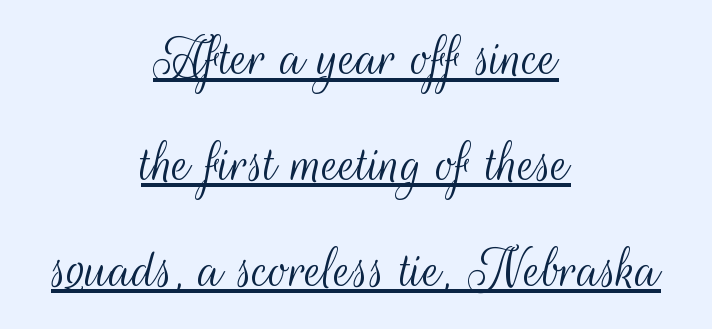
Is this a heavy cut? Hardly; it is regular or lighter. The specimen includes a rule beneath the text block's lines. Typographically, this falls in the sans-serif category. The line-height multiplier appears to be the usual default. Casual observation: everything's sitting right in the middle.
